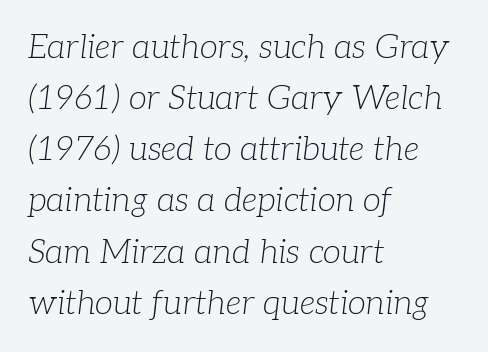
Q: Is the text bold? A: No.
Q: Is the text italic (slanted)? A: Yes, it leans right by about 7 degrees.
Q: Is the typeface a serif or a sans-serif typeface? A: Serif.
Q: Is the text underlined? A: No.
Q: How is the paragraph aligned? A: Left-aligned.
Q: Is the spacing between letters normal or unusually wide? A: Normal.
Q: Is the spacing between lines tight, normal or loose? A: Normal.
Q: Width (condensed, normal, or wide)? A: Normal.
Q: Stroke contrast? A: Low.
Q: x-height? A: Medium.
Q: Monospaced? A: No.
